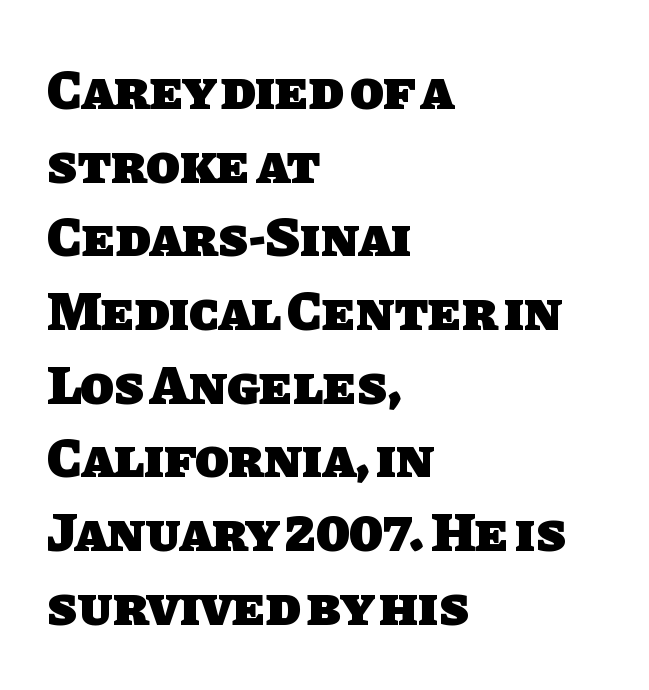
{"serif": "no", "bold": "yes", "weight": "heavy", "width": "normal", "stroke_contrast": "low", "x_height": "large", "monospaced": "no", "underline": "no", "align": "left", "line_spacing": "normal", "line_spacing_ratio": 1.34, "letter_spacing": "normal", "letter_spacing_em": 0.0, "glyph_px": 55}
